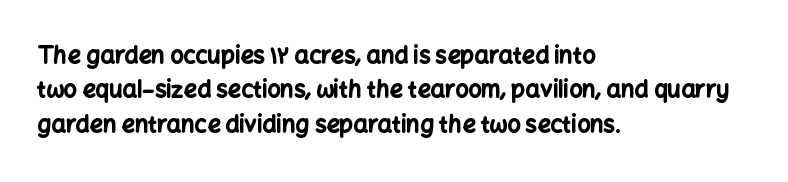
{"italic": "no", "bold": "yes", "underline": "no", "align": "left", "line_spacing": "normal", "line_spacing_ratio": 1.5, "letter_spacing": "normal", "letter_spacing_em": 0.0, "glyph_px": 23}
